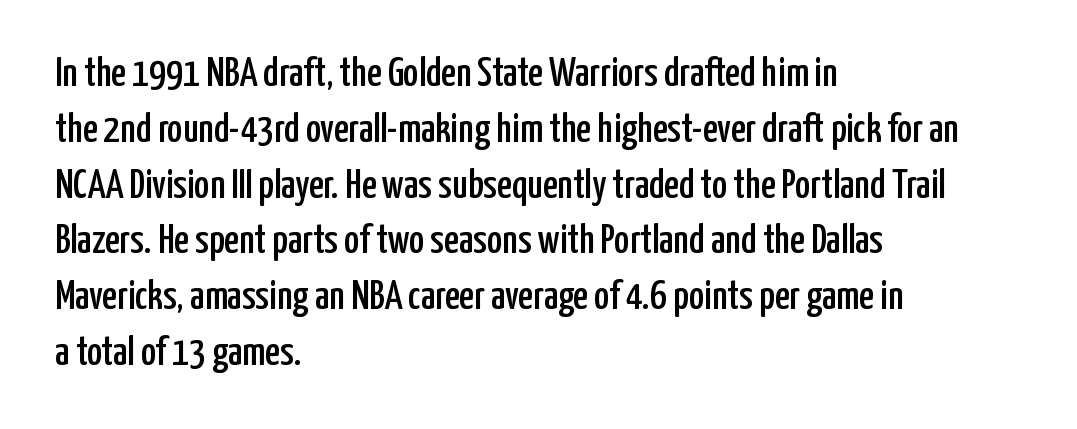
The image shows 41 px condensed sans-serif type, upright; set left-aligned, normal line spacing (1.36x), normal letter spacing, not underlined; low stroke contrast and a medium x-height.
